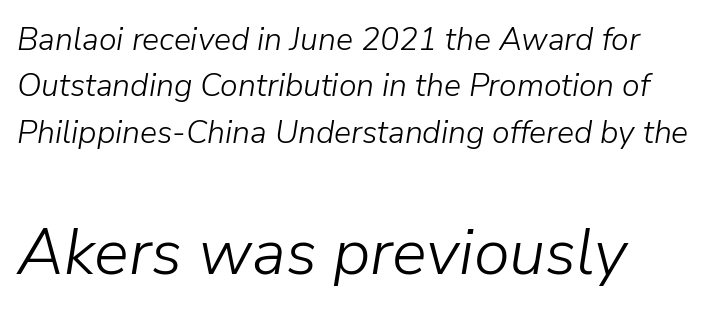
The image shows 65 px light type, italic (leaning right); set left-aligned, normal line spacing (1.45x), normal letter spacing, not underlined; the second (bottom) block is 2.03x larger; low stroke contrast and a medium x-height.
